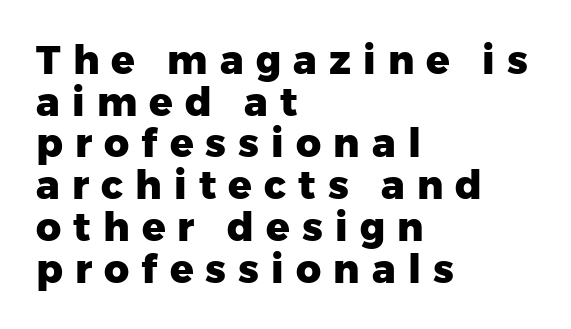
{"serif": "no", "italic": "no", "bold": "yes", "weight": "heavy", "width": "normal", "stroke_contrast": "low", "x_height": "medium", "monospaced": "no", "underline": "no", "align": "left", "line_spacing": "tight", "line_spacing_ratio": 1.07, "letter_spacing": "wide", "letter_spacing_em": 0.31, "glyph_px": 39}
